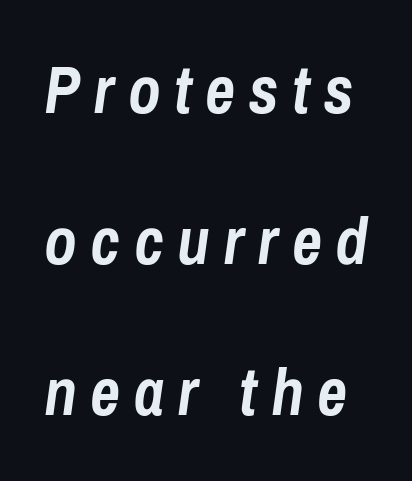
Notice the wide empty band between every row — that's loose leading. The strip under each line holds only bare page. These words are printed bold, with thick strokes throughout. Think of a printed novel: that variable character pitch is what you see here.
